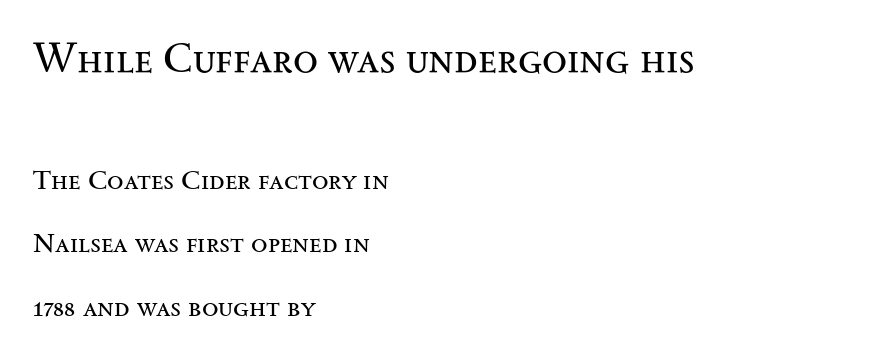
The image shows 41 px regular-weight, wide serif type, upright; set left-aligned, loose line spacing (2.36x), normal letter spacing, not underlined; the first (top) block is 1.52x larger; medium stroke contrast and a small x-height.
